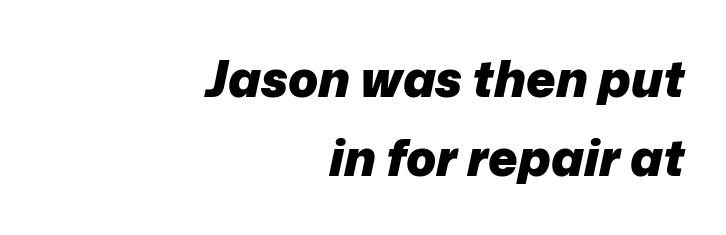
{"italic": "yes", "lean": "right", "slant_degrees": 12, "bold": "yes", "weight": "heavy", "width": "normal", "stroke_contrast": "low", "x_height": "medium", "monospaced": "no", "underline": "no", "align": "right", "line_spacing": "normal", "line_spacing_ratio": 1.59, "letter_spacing": "normal", "letter_spacing_em": 0.0, "glyph_px": 50}
